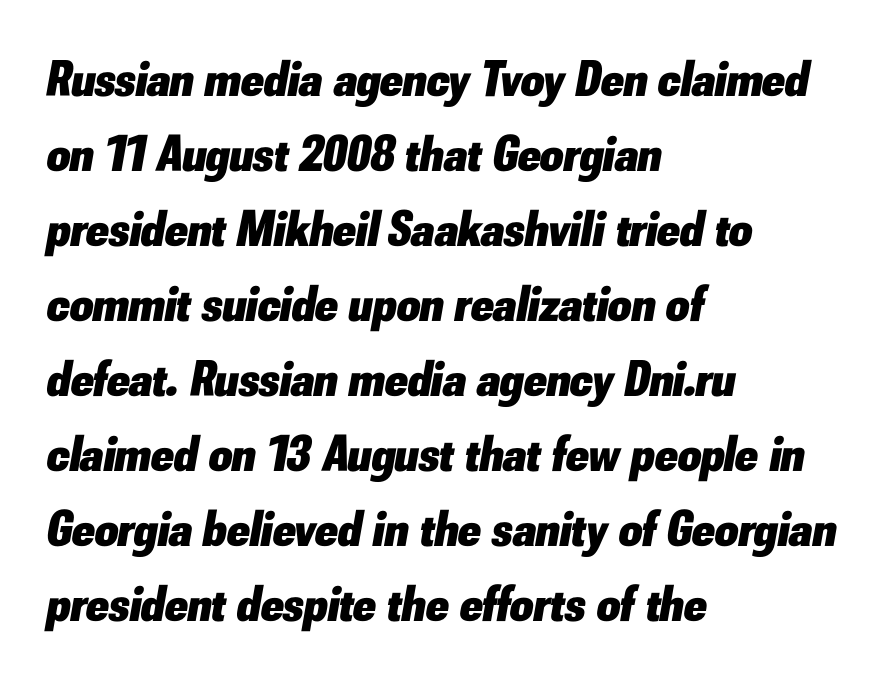
Letters rest on an invisible, unmarked baseline. Note the varied advance widths — an 'i' is clearly narrower than an 'm'. Each glyph is drawn with heavy, bold strokes. Students, note that the glyphs here touch the page at normal intervals. Slanted lettering throughout. The typesetter chose a ragged-right arrangement here.
